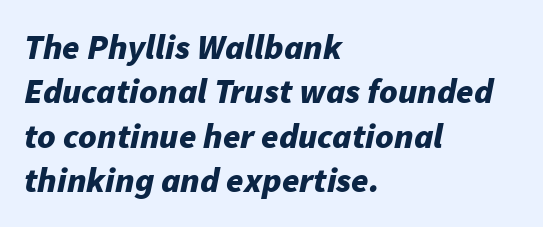
{"italic": "yes", "lean": "right", "slant_degrees": 11, "bold": "yes", "weight": "bold", "width": "normal", "stroke_contrast": "low", "x_height": "medium", "monospaced": "no", "underline": "no", "align": "left", "line_spacing": "normal", "line_spacing_ratio": 1.27, "letter_spacing": "normal", "letter_spacing_em": 0.0, "glyph_px": 35}
